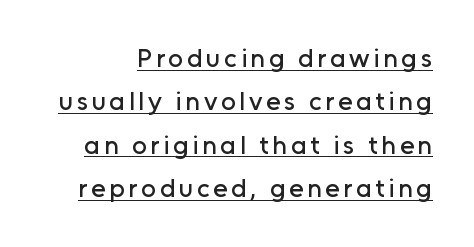
{"italic": "no", "underline": "yes", "line_spacing": "normal", "line_spacing_ratio": 1.67, "glyph_px": 26}
